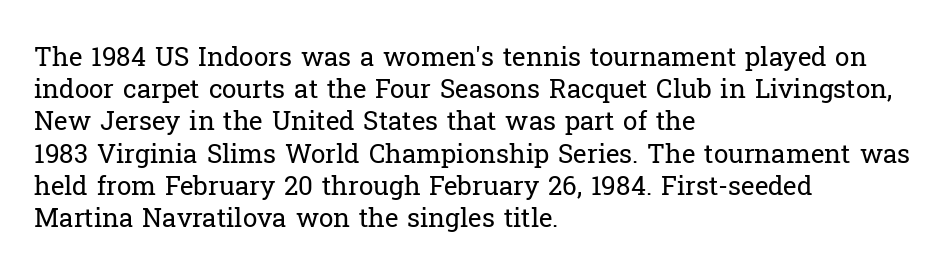
The image shows 26 px text type, upright; set left-aligned, line spacing 1.24x, normal letter spacing, not underlined.
